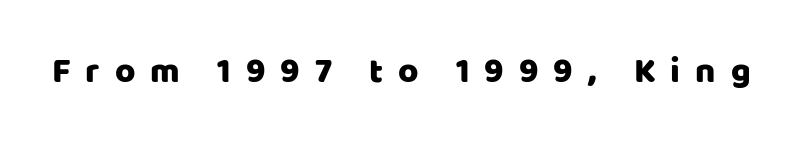
Q: Is the text italic (slanted)? A: No, it is upright.
Q: Is the typeface a serif or a sans-serif typeface? A: Sans-serif.
Q: Is the text underlined? A: No.
Q: Is the spacing between letters normal or unusually wide? A: Unusually wide.
Q: Width (condensed, normal, or wide)? A: Normal.
Q: Stroke contrast? A: Low.
Q: x-height? A: Large.
Q: Monospaced? A: No.
